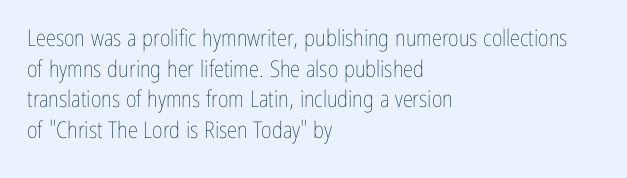
Q: Is the text bold? A: No.
Q: Is the text italic (slanted)? A: No, it is upright.
Q: Is the text underlined? A: No.
Q: How is the paragraph aligned? A: Left-aligned.
Q: Is the spacing between letters normal or unusually wide? A: Normal.
Q: Is the spacing between lines tight, normal or loose? A: Normal.
